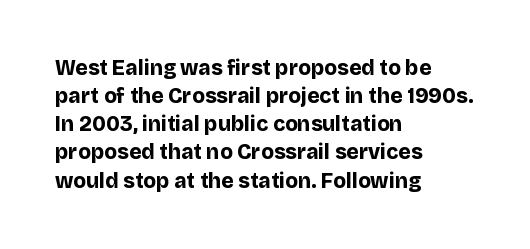
Q: Is the text bold? A: Yes.
Q: Is the text italic (slanted)? A: No, it is upright.
Q: Is the text underlined? A: No.
Q: How is the paragraph aligned? A: Left-aligned.
Q: Is the spacing between letters normal or unusually wide? A: Normal.
Q: Is the spacing between lines tight, normal or loose? A: Normal.
